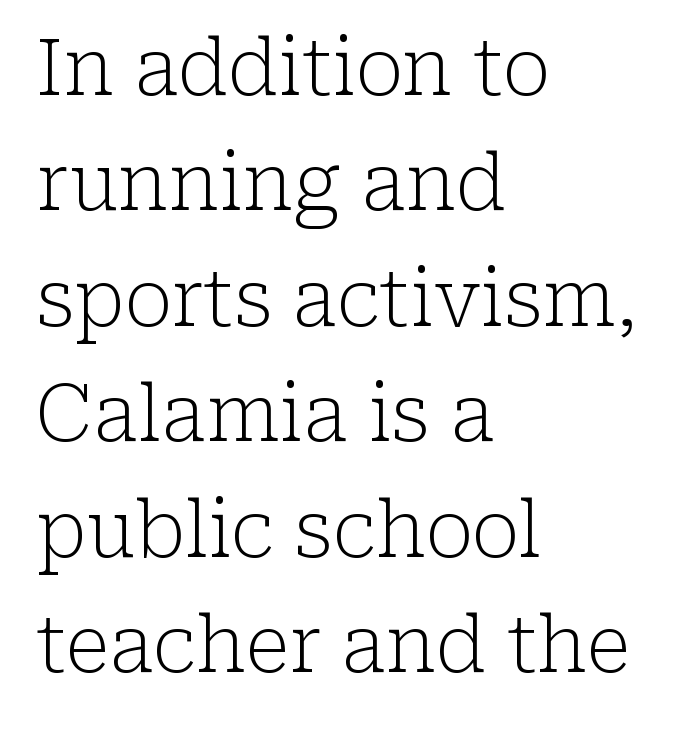
The image shows 78 px light serif type, upright; set left-aligned, normal line spacing (1.48x), normal letter spacing, not underlined; low stroke contrast and a medium x-height.
